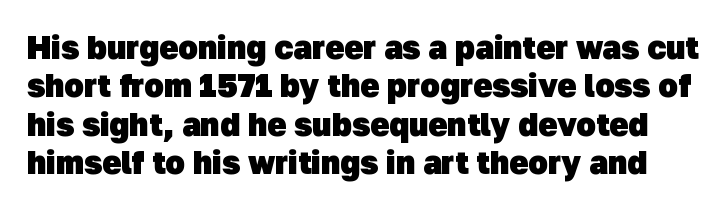
{"serif": "no", "bold": "yes", "weight": "heavy", "width": "normal", "stroke_contrast": "low", "x_height": "medium", "monospaced": "no", "underline": "no", "line_spacing_ratio": 1.2, "letter_spacing": "normal", "letter_spacing_em": 0.0, "glyph_px": 32}
